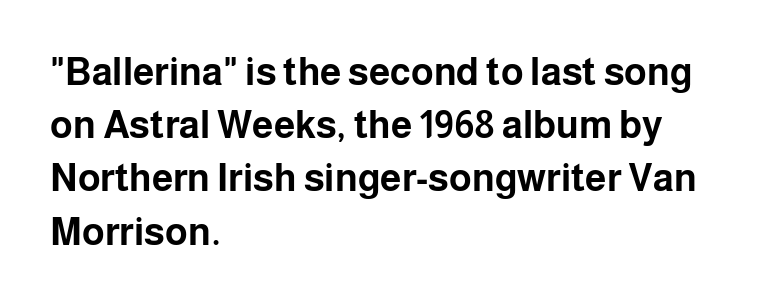
Q: Is the text bold? A: Yes.
Q: Is the text italic (slanted)? A: No, it is upright.
Q: Is the typeface a serif or a sans-serif typeface? A: Sans-serif.
Q: Is the text underlined? A: No.
Q: How is the paragraph aligned? A: Left-aligned.
Q: Is the spacing between letters normal or unusually wide? A: Normal.
Q: Is the spacing between lines tight, normal or loose? A: Normal.
Q: Width (condensed, normal, or wide)? A: Normal.
Q: Stroke contrast? A: Low.
Q: x-height? A: Medium.
Q: Monospaced? A: No.
